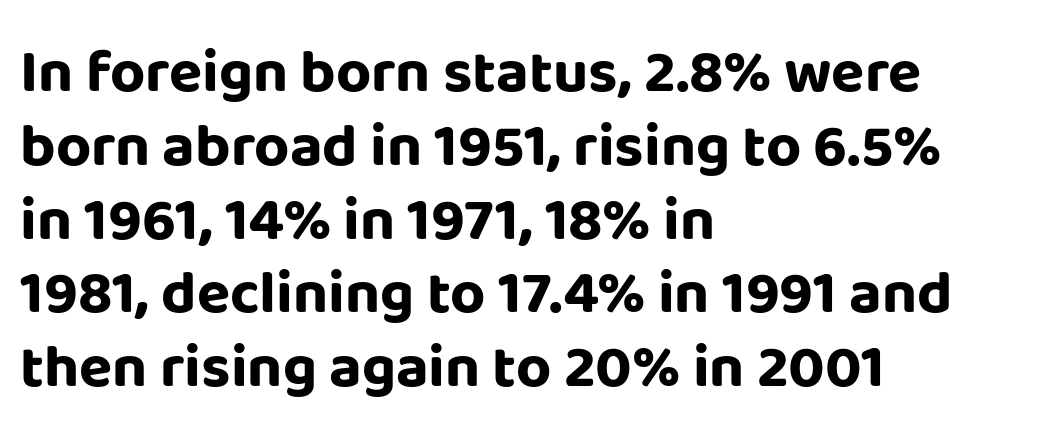
Q: Is the text bold? A: Yes.
Q: Is the text italic (slanted)? A: No, it is upright.
Q: Is the typeface a serif or a sans-serif typeface? A: Sans-serif.
Q: Is the text underlined? A: No.
Q: How is the paragraph aligned? A: Left-aligned.
Q: Is the spacing between letters normal or unusually wide? A: Normal.
Q: Width (condensed, normal, or wide)? A: Normal.
Q: Stroke contrast? A: Low.
Q: x-height? A: Large.
Q: Monospaced? A: No.
